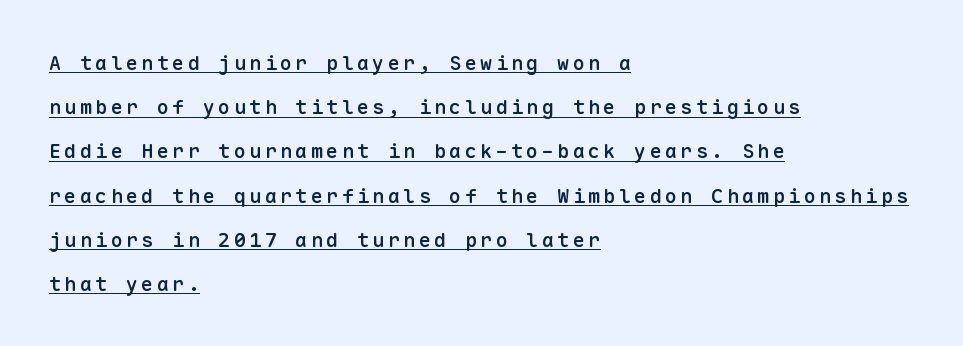
Characters remain perfectly vertical along every line. Successive baselines arrive slowly, with a big drop between each. This sample carries an underscore along the baseline area. The compositor pushed each line to the left boundary. Set as a demibold, roughly 600 on the weight scale.
